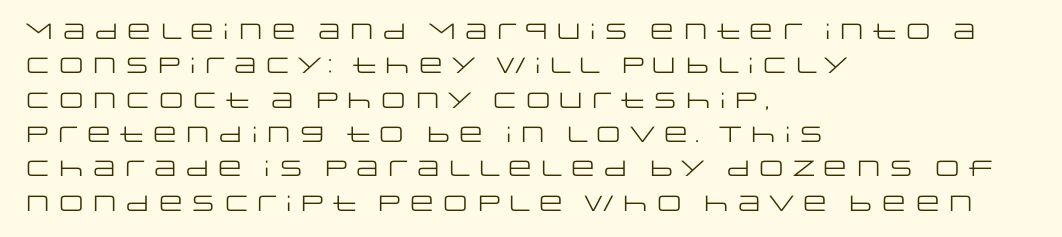
Q: Is the text bold? A: No.
Q: Is the text italic (slanted)? A: No, it is upright.
Q: Is the text underlined? A: No.
Q: How is the paragraph aligned? A: Left-aligned.
Q: Is the spacing between letters normal or unusually wide? A: Normal.
Q: Is the spacing between lines tight, normal or loose? A: Normal.
